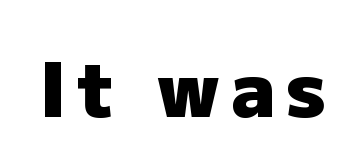
{"serif": "no", "italic": "no", "bold": "yes", "weight": "heavy", "width": "normal", "stroke_contrast": "low", "x_height": "medium", "monospaced": "no", "underline": "no", "glyph_px": 76}
